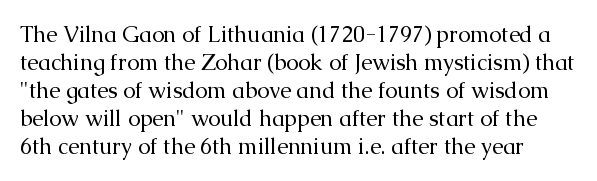
{"italic": "no", "bold": "no", "underline": "no", "line_spacing": "normal", "line_spacing_ratio": 1.27, "letter_spacing": "normal", "letter_spacing_em": 0.0, "glyph_px": 22}
